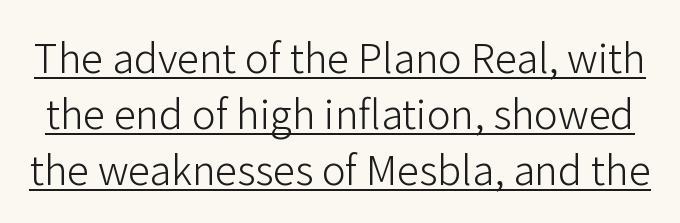
Q: Is the text bold? A: No.
Q: Is the text italic (slanted)? A: No, it is upright.
Q: Is the typeface a serif or a sans-serif typeface? A: Sans-serif.
Q: Is the text underlined? A: Yes.
Q: Is the spacing between letters normal or unusually wide? A: Normal.
Q: Is the spacing between lines tight, normal or loose? A: Normal.
Q: Width (condensed, normal, or wide)? A: Normal.
Q: Stroke contrast? A: Low.
Q: x-height? A: Medium.
Q: Monospaced? A: No.
